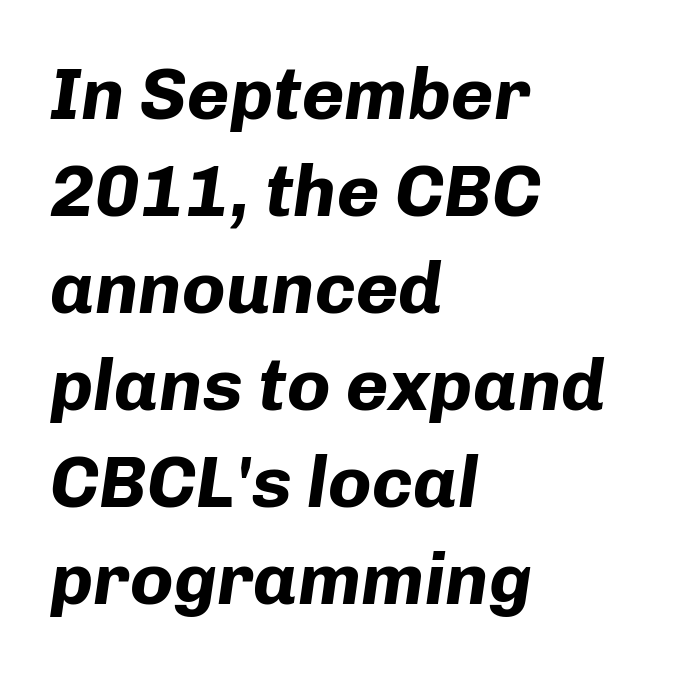
{"italic": "yes", "lean": "right", "slant_degrees": 8, "bold": "yes", "weight": "bold", "width": "normal", "stroke_contrast": "low", "x_height": "medium", "monospaced": "no", "underline": "no", "align": "left", "line_spacing": "normal", "line_spacing_ratio": 1.33, "letter_spacing": "normal", "letter_spacing_em": 0.0, "glyph_px": 73}
